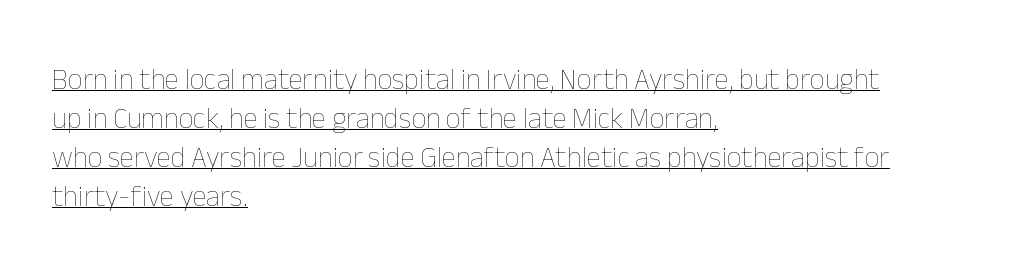
What stands out about the letter spacing? Nothing — it is the standard amount. Leftover space on each line is placed entirely after the last word. Caption: face not bold, strokes unweighted. Do the characters align in a grid? No, the font is proportional.
